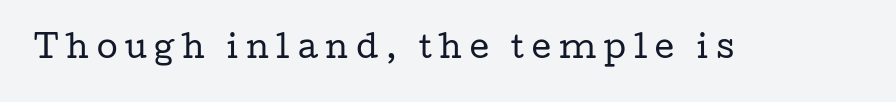
The image shows 30 px regular-weight, wide serif type, upright; set unusually wide letter spacing (+0.26 em), not underlined; low stroke contrast and a medium x-height.
